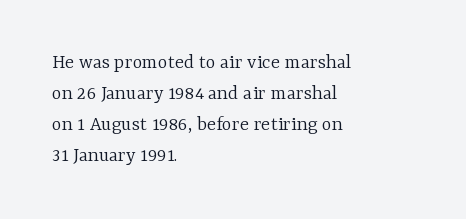
Q: Is the text bold? A: No.
Q: Is the text italic (slanted)? A: No, it is upright.
Q: Is the text underlined? A: No.
Q: How is the paragraph aligned? A: Left-aligned.
Q: Is the spacing between letters normal or unusually wide? A: Normal.
Q: Is the spacing between lines tight, normal or loose? A: Normal.
